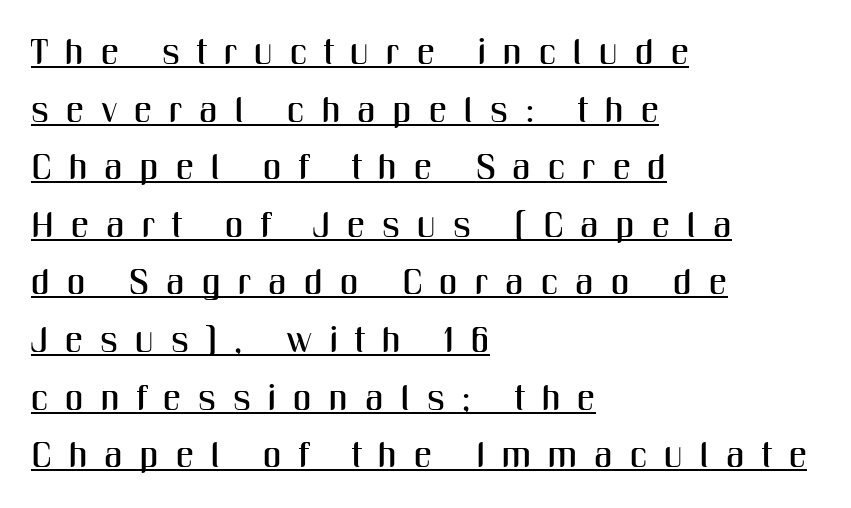
{"serif": "no", "italic": "no", "width": "condensed", "stroke_contrast": "medium", "x_height": "medium", "monospaced": "no", "underline": "yes", "align": "left", "line_spacing": "normal", "line_spacing_ratio": 1.6, "letter_spacing": "wide", "letter_spacing_em": 0.47, "glyph_px": 36}
